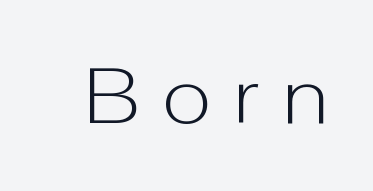
{"serif": "no", "italic": "no", "bold": "no", "weight": "light", "width": "normal", "stroke_contrast": "low", "x_height": "medium", "monospaced": "no", "underline": "no", "letter_spacing": "wide", "letter_spacing_em": 0.3, "glyph_px": 77}
